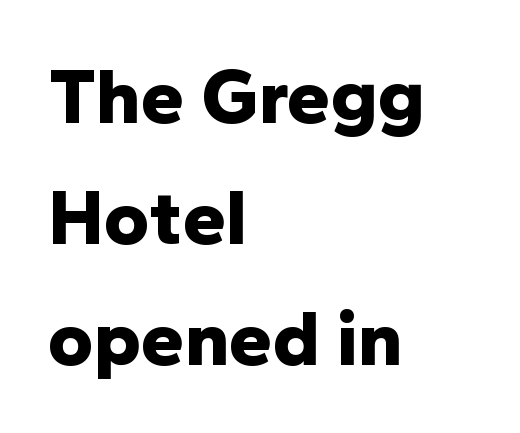
Where is the straight margin? On the left. Letters rest on an invisible, unmarked baseline. A typesetter would call this leading conventional body-copy spacing. The rendering uses a bold face; every stroke is thick and dark. Inter-character spacing is left at the font's built-in metrics.
